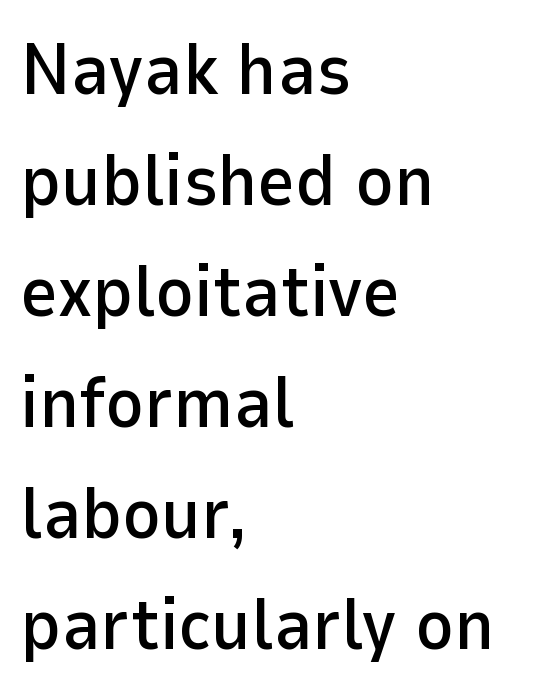
Characters remain perfectly vertical along every line. Layout note: lines flush left. The letters advance in unequal steps, a hallmark of proportional type. To sum up the face: it is a sans, with no serifs. The letters sit at their default tracking, neither squeezed nor spread. Just letters on the line, the space beneath them empty.
